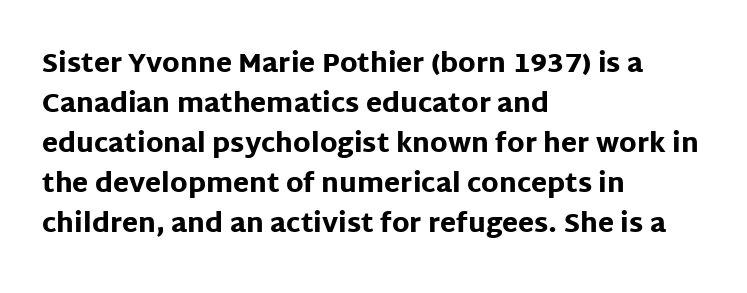
The image shows 26 px bold type, upright; set left-aligned, normal line spacing (1.54x), normal letter spacing, not underlined.
